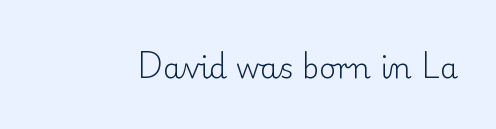
The image shows 29 px light type, upright; set normal letter spacing, not underlined; low stroke contrast and a small x-height.
